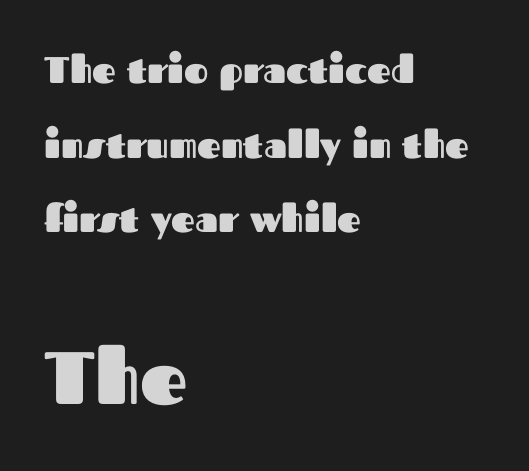
No italicization has been applied; the sample stays upright. Left-aligned paragraph, ragged on the right. The gaps between neighbouring characters are ordinary and unremarkable. The passage shown is typed in a proportional face where columns would drift. The designer went with a sans here, leaving each stem footless. Underlining? Definitely not there.
